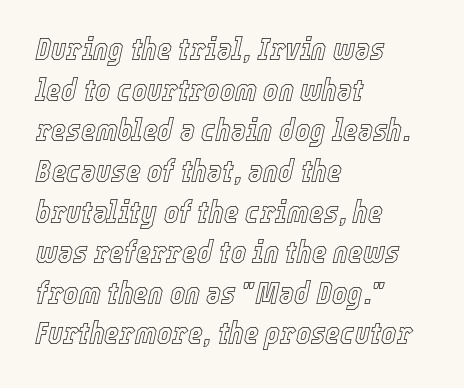
Style check: oblique. Students, note that the glyphs here touch the page at normal intervals. Regarding leading, the lines here are spaced in the standard way. The paragraph shown leans on its left margin. Looks like regular typesetting: each glyph gets only the width it needs.
